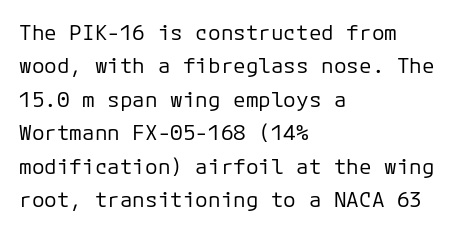
Q: Is the text bold? A: No.
Q: Is the text italic (slanted)? A: No, it is upright.
Q: Is the text underlined? A: No.
Q: How is the paragraph aligned? A: Left-aligned.
Q: Is the spacing between letters normal or unusually wide? A: Normal.
Q: Is the spacing between lines tight, normal or loose? A: Normal.
